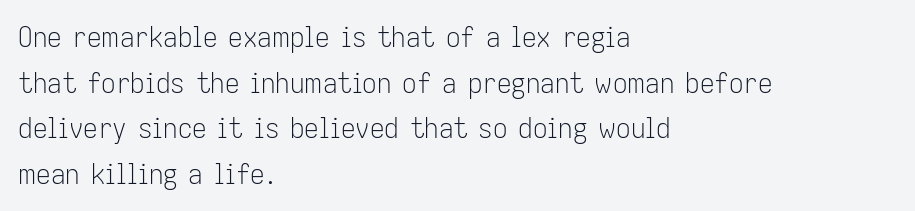
Q: Is the text bold? A: No.
Q: Is the text italic (slanted)? A: No, it is upright.
Q: Is the typeface a serif or a sans-serif typeface? A: Sans-serif.
Q: Is the text underlined? A: No.
Q: How is the paragraph aligned? A: Left-aligned.
Q: Is the spacing between letters normal or unusually wide? A: Normal.
Q: Is the spacing between lines tight, normal or loose? A: Normal.
Q: Width (condensed, normal, or wide)? A: Condensed.
Q: Stroke contrast? A: Low.
Q: x-height? A: Medium.
Q: Monospaced? A: No.
